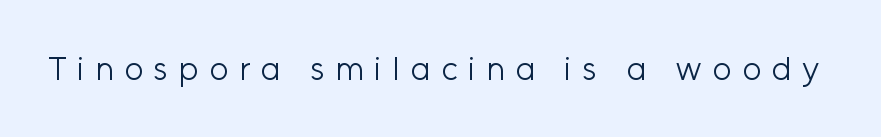
Weight class: somewhere from thin through regular. Someone cranked the tracking dial way up on this one. Do the characters align in a grid? No, the font is proportional. Glance below the letters and you will spot only blank space. Check where the strokes stop: nothing finishes them off — pure sans.
